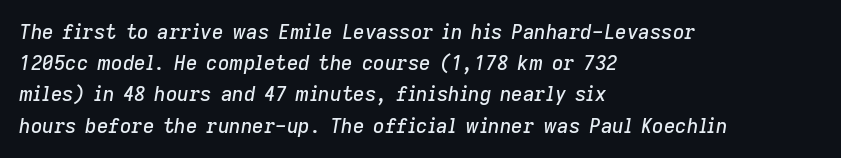
The image shows 20 px text type, italic (leaning right); set left-aligned, normal line spacing (1.56x), normal letter spacing, not underlined.
